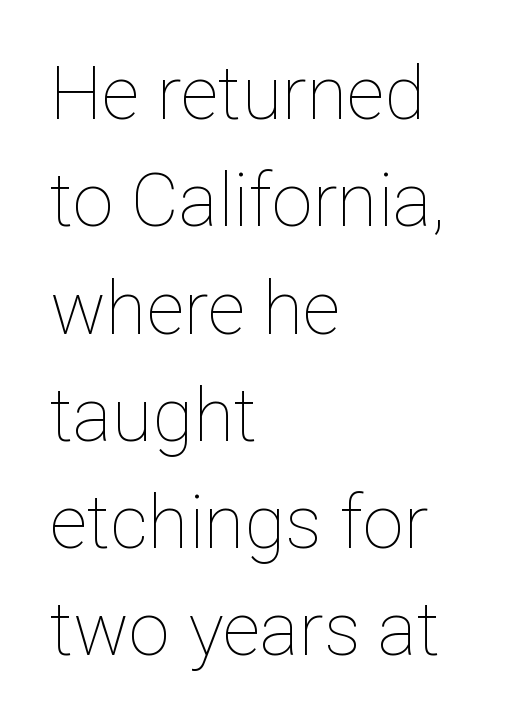
Q: Is the text bold? A: No.
Q: Is the text italic (slanted)? A: No, it is upright.
Q: Is the text underlined? A: No.
Q: How is the paragraph aligned? A: Left-aligned.
Q: Is the spacing between letters normal or unusually wide? A: Normal.
Q: Is the spacing between lines tight, normal or loose? A: Normal.
Q: Width (condensed, normal, or wide)? A: Normal.
Q: Stroke contrast? A: Low.
Q: x-height? A: Medium.
Q: Monospaced? A: No.
